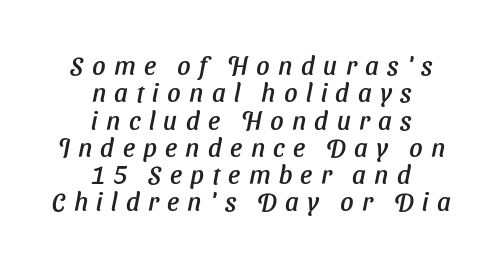
Q: Is the text underlined? A: No.
Q: How is the paragraph aligned? A: Centered.
Q: Is the spacing between letters normal or unusually wide? A: Unusually wide.
Q: Is the spacing between lines tight, normal or loose? A: Tight.
